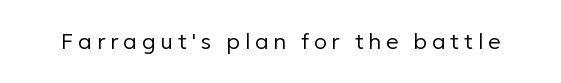
The image shows 22 px text type, upright; set unusually wide letter spacing (+0.21 em), not underlined.
